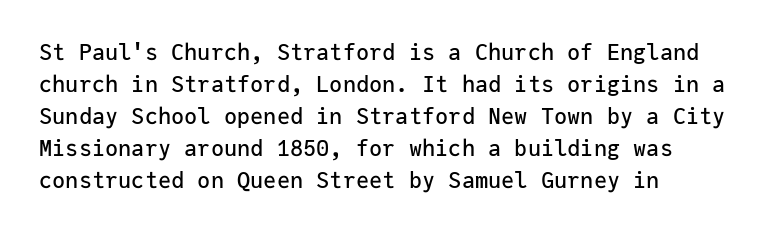
Q: Is the text italic (slanted)? A: No, it is upright.
Q: Is the text underlined? A: No.
Q: How is the paragraph aligned? A: Left-aligned.
Q: Is the spacing between letters normal or unusually wide? A: Normal.
Q: Is the spacing between lines tight, normal or loose? A: Normal.
